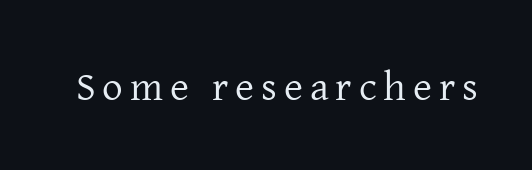
{"serif": "yes", "italic": "no", "bold": "no", "weight": "regular", "width": "normal", "stroke_contrast": "low", "x_height": "medium", "monospaced": "no", "underline": "no", "glyph_px": 41}
